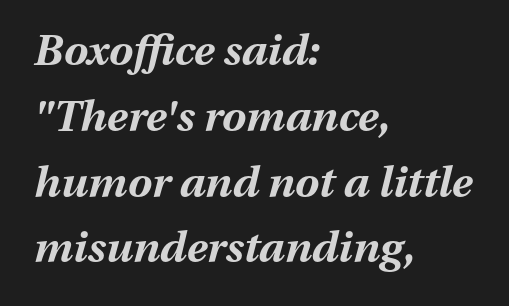
Does the weight exceed regular? Yes, all the way to bold. These lines sit exactly where default settings would place them. Here the glyphs are tracked normally, forming tight word shapes. Proportional: the letters do not fall into vertical columns. The text block is weighted toward the left margin, trailing off unevenly rightward. Bare-footed words on every line.
